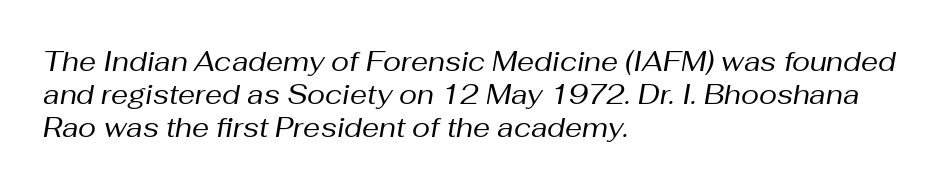
The image shows 27 px text type, italic (leaning right); set left-aligned, line spacing 1.23x, normal letter spacing, not underlined.
